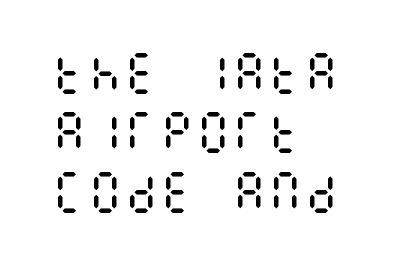
Q: Is the text bold? A: No.
Q: Is the text italic (slanted)? A: No, it is upright.
Q: Is the text underlined? A: No.
Q: How is the paragraph aligned? A: Left-aligned.
Q: Is the spacing between letters normal or unusually wide? A: Normal.
Q: Is the spacing between lines tight, normal or loose? A: Normal.
Q: Width (condensed, normal, or wide)? A: Condensed.
Q: Stroke contrast? A: Medium.
Q: x-height? A: Large.
